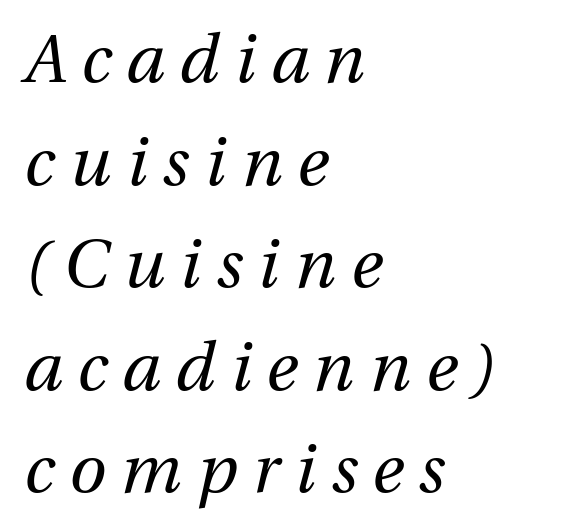
Vertical stems look standard width or narrower in stroke. You could only call the tracking loose — the letters float apart. Descenders are the only things crossing below the line. Vertical spacing — default. Does the lettering tilt? It does — this is italic. This rendering uses left alignment, leaving the right contour irregular.
